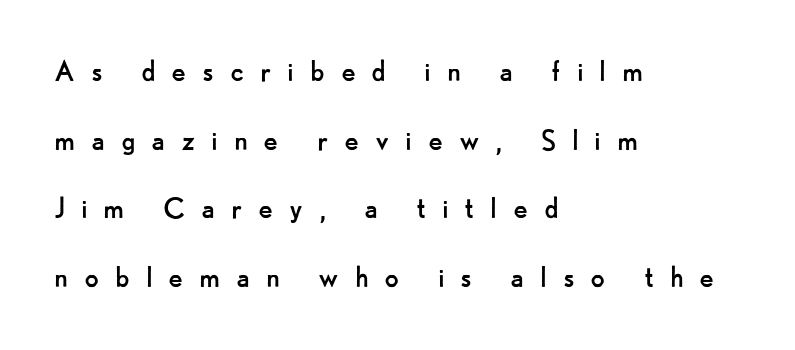
Looks like regular typesetting: each glyph gets only the width it needs. Notice how the passage keeps a crisp vertical edge on the left only. The passage shown stacks its lines with a broad gap. The strip under each line holds only bare page.
